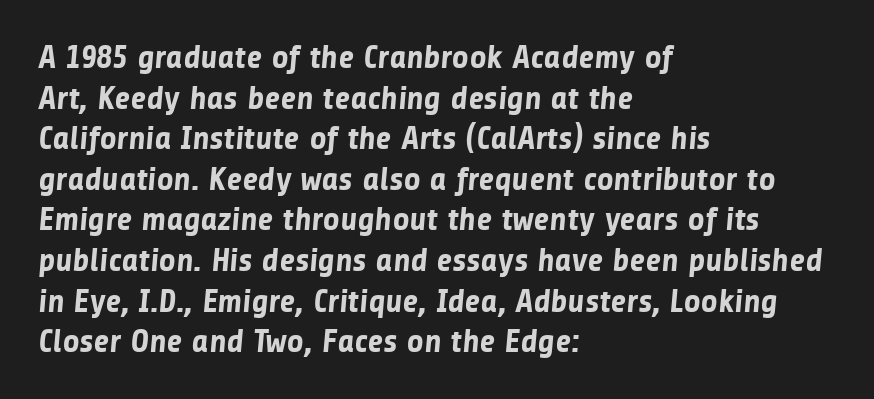
Character widths vary here, with narrow letters taking less room than wide ones. Any mark beneath the type? The region is blank. Typographic density is high because the face is bold. A sans-serif font was chosen for this passage.
